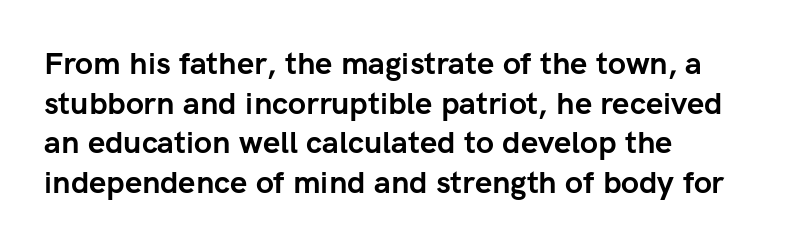
Q: Is the text bold? A: Yes.
Q: Is the text italic (slanted)? A: No, it is upright.
Q: Is the typeface a serif or a sans-serif typeface? A: Sans-serif.
Q: Is the text underlined? A: No.
Q: How is the paragraph aligned? A: Left-aligned.
Q: Is the spacing between letters normal or unusually wide? A: Normal.
Q: Is the spacing between lines tight, normal or loose? A: Normal.
Q: Width (condensed, normal, or wide)? A: Normal.
Q: Stroke contrast? A: Low.
Q: x-height? A: Medium.
Q: Monospaced? A: No.
